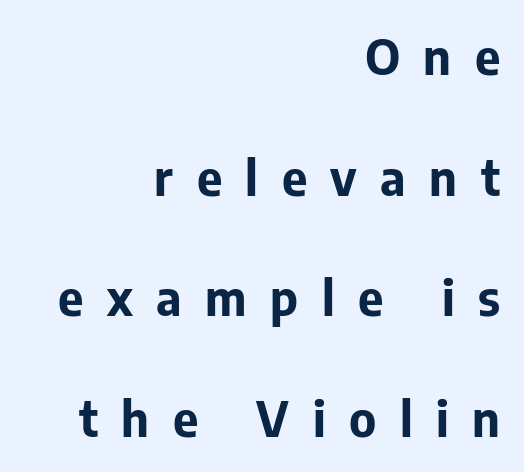
The image shows 49 px bold sans-serif type, upright; set right-aligned, loose line spacing (2.46x), unusually wide letter spacing (+0.48 em), not underlined; low stroke contrast and a medium x-height.
